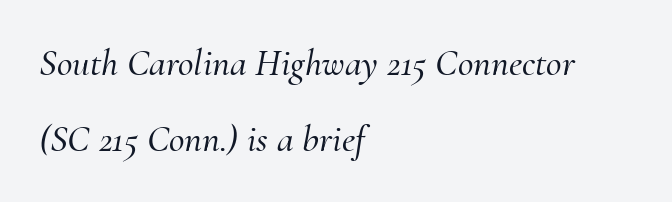
Q: Is the text italic (slanted)? A: Yes, it leans right by about 10 degrees.
Q: Is the typeface a serif or a sans-serif typeface? A: Serif.
Q: Is the text underlined? A: No.
Q: How is the paragraph aligned? A: Left-aligned.
Q: Is the spacing between letters normal or unusually wide? A: Normal.
Q: Is the spacing between lines tight, normal or loose? A: Loose.
Q: Width (condensed, normal, or wide)? A: Normal.
Q: Stroke contrast? A: Medium.
Q: x-height? A: Small.
Q: Monospaced? A: No.
